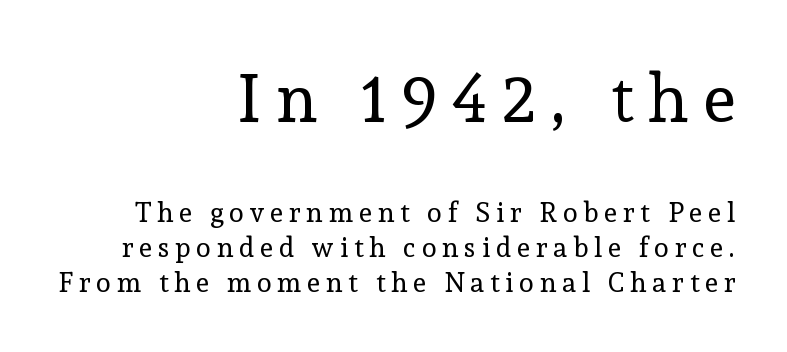
The image shows 67 px regular-weight serif type, upright; set right-aligned, normal line spacing (1.3x), unusually wide letter spacing (+0.22 em), not underlined; the first (top) block is 2.48x larger; a medium x-height.
